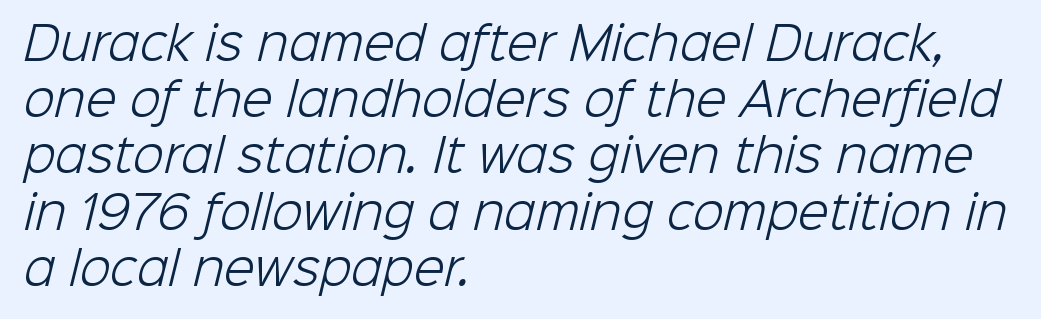
The image shows 45 px light sans-serif type; set left-aligned, normal line spacing (1.25x), normal letter spacing, not underlined; low stroke contrast and a medium x-height.
